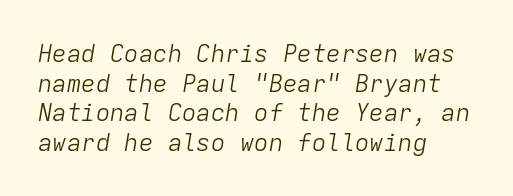
{"italic": "yes", "lean": "right", "slant_degrees": 9, "bold": "no", "underline": "no", "align": "left", "line_spacing_ratio": 1.23, "letter_spacing": "normal", "letter_spacing_em": 0.0, "glyph_px": 24}
